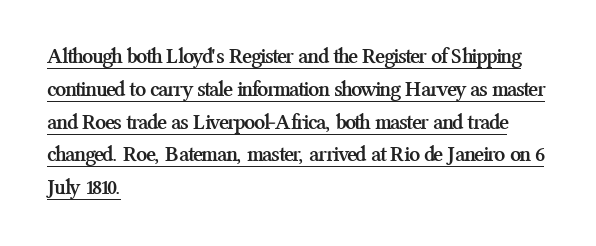
Q: Is the text bold? A: Yes.
Q: Is the text italic (slanted)? A: No, it is upright.
Q: Is the text underlined? A: Yes.
Q: How is the paragraph aligned? A: Left-aligned.
Q: Is the spacing between letters normal or unusually wide? A: Normal.
Q: Is the spacing between lines tight, normal or loose? A: Normal.
